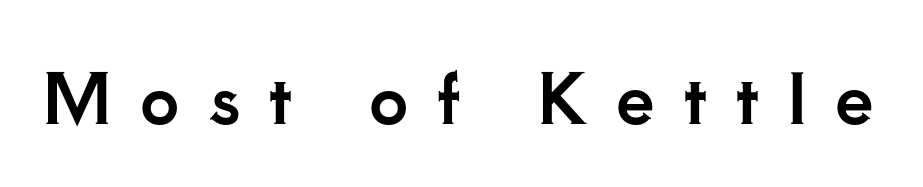
The face used here is proportionally spaced, like ordinary book or web type. This is the regular roman posture of the typeface. The passage shown is typeset with a serif family. You could only call the tracking loose — the letters float apart.
